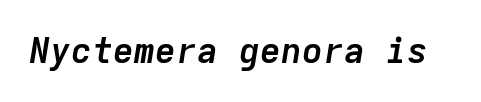
The image shows 35 px semibold type, italic (leaning right), monospaced; set normal letter spacing, not underlined; low stroke contrast and a medium x-height.
